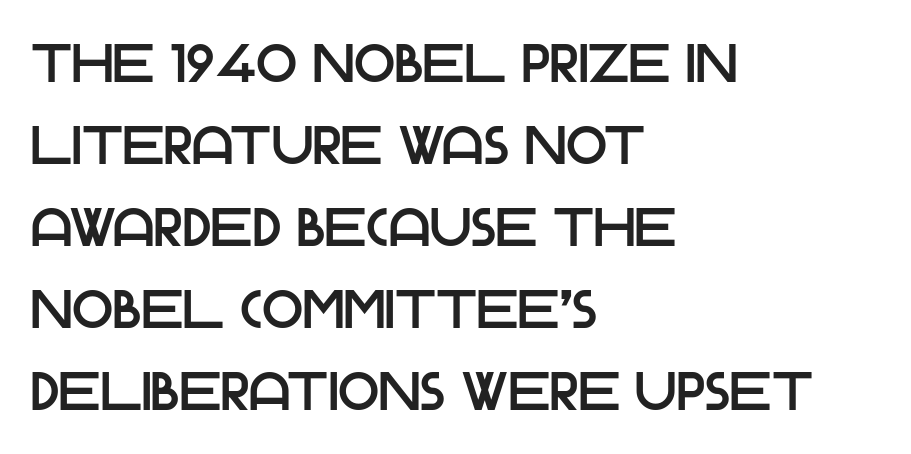
Beneath every word, the page is bare. Default kerning and tracking; the words read as compact shapes. The type family on display is of the sans-serif kind. Vertical spacing — default. Think of a printed novel: that variable character pitch is what you see here.
